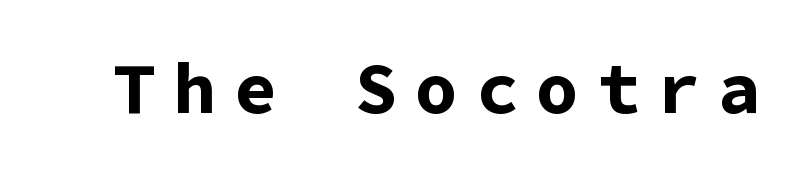
{"serif": "no", "italic": "no", "bold": "yes", "weight": "bold", "width": "normal", "stroke_contrast": "low", "x_height": "medium", "monospaced": "yes", "underline": "no", "letter_spacing": "wide", "letter_spacing_em": 0.24, "glyph_px": 72}
